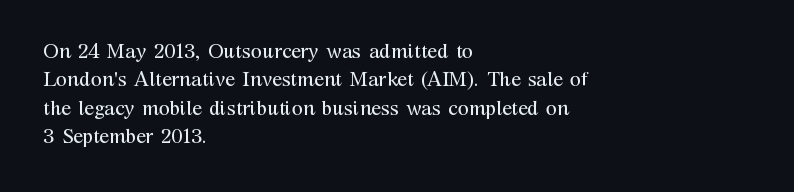
Q: Is the text bold? A: No.
Q: Is the text italic (slanted)? A: No, it is upright.
Q: Is the text underlined? A: No.
Q: How is the paragraph aligned? A: Left-aligned.
Q: Is the spacing between letters normal or unusually wide? A: Normal.
Q: Is the spacing between lines tight, normal or loose? A: Normal.
